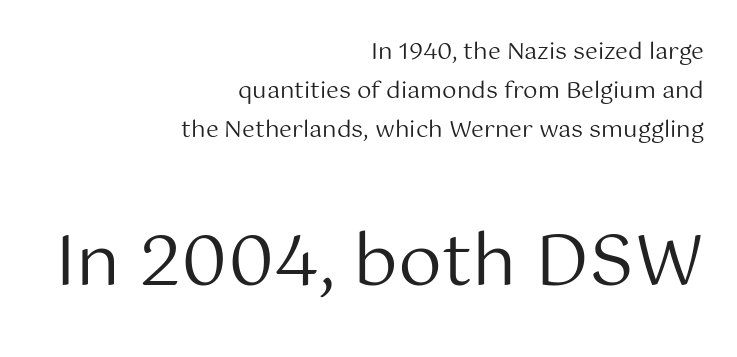
{"serif": "no", "italic": "no", "bold": "no", "weight": "regular", "width": "normal", "stroke_contrast": "medium", "x_height": "medium", "monospaced": "no", "underline": "no", "align": "right", "line_spacing": "normal", "line_spacing_ratio": 1.69, "letter_spacing": "normal", "letter_spacing_em": 0.0, "larger_block": "second", "size_ratio": 3.04, "glyph_px": 70}
